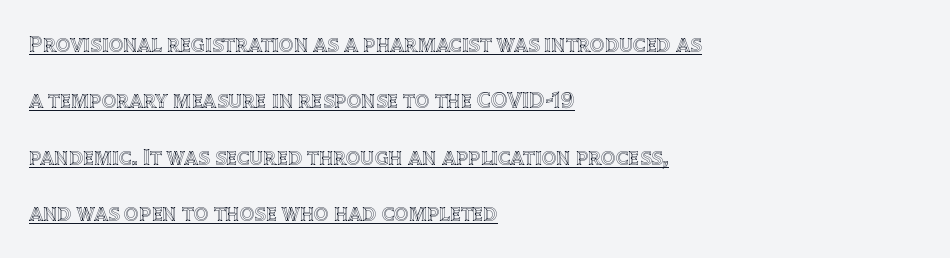
Q: Is the text italic (slanted)? A: No, it is upright.
Q: Is the text underlined? A: Yes.
Q: How is the paragraph aligned? A: Left-aligned.
Q: Is the spacing between letters normal or unusually wide? A: Normal.
Q: Is the spacing between lines tight, normal or loose? A: Loose.
